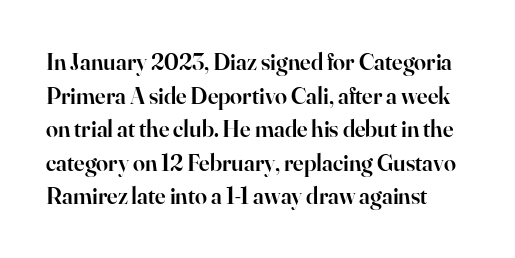
Q: Is the text bold? A: Semi-bold.
Q: Is the text italic (slanted)? A: No, it is upright.
Q: Is the text underlined? A: No.
Q: Is the spacing between letters normal or unusually wide? A: Normal.
Q: Is the spacing between lines tight, normal or loose? A: Normal.
